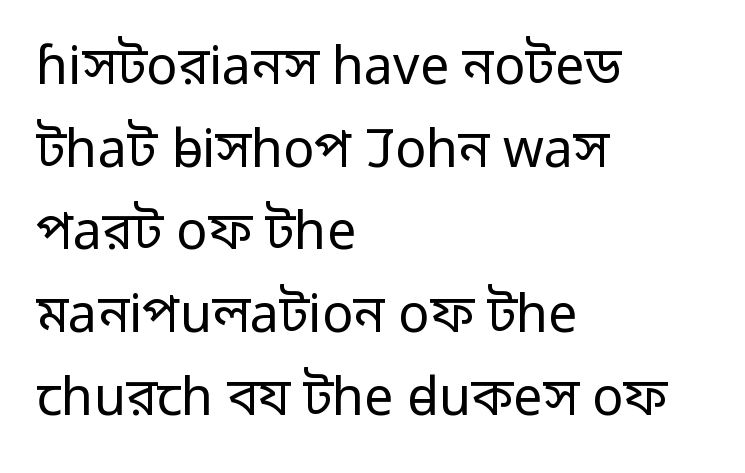
{"serif": "no", "italic": "no", "bold": "no", "weight": "regular", "width": "normal", "stroke_contrast": "low", "x_height": "medium", "monospaced": "no", "underline": "no", "align": "left", "line_spacing": "normal", "line_spacing_ratio": 1.59, "letter_spacing": "normal", "letter_spacing_em": 0.0, "glyph_px": 52}
